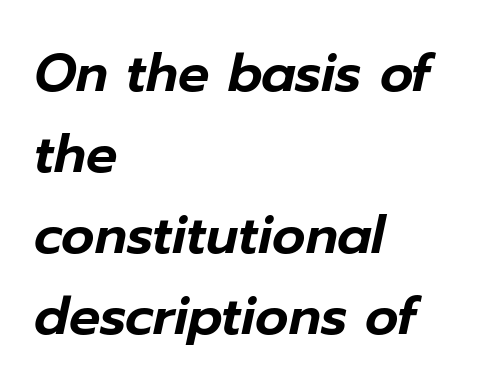
Horizontal alignment here is leftward, the default for most running prose. Designer's note — italics engaged. Does extra space separate the letters? No, they use regular spacing. Looks like regular typesetting: each glyph gets only the width it needs. Students, observe: this is what conventionally led text looks like.
